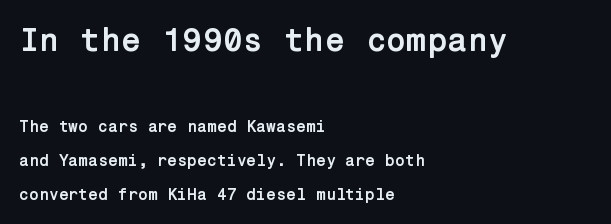
Q: Is the text bold? A: Yes.
Q: Is the text italic (slanted)? A: No, it is upright.
Q: Is the typeface a serif or a sans-serif typeface? A: Sans-serif.
Q: Is the text underlined? A: No.
Q: How is the paragraph aligned? A: Left-aligned.
Q: Is the spacing between letters normal or unusually wide? A: Normal.
Q: Is the spacing between lines tight, normal or loose? A: Loose.
Q: Which block of text is set in a larger size, the first (top) or the second (bottom)? A: The first (top) one.
Q: Width (condensed, normal, or wide)? A: Normal.
Q: Stroke contrast? A: Low.
Q: x-height? A: Medium.
